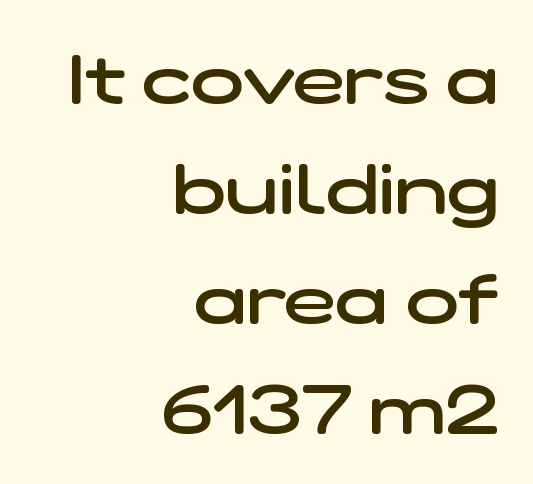
Leading matches the norm, producing a regular column. Which margin do the lines hug? The right one — the left edge is uneven. The face used here is a sans, in the tradition of grotesques and geometrics. No extra tracking has been applied to these lines.
